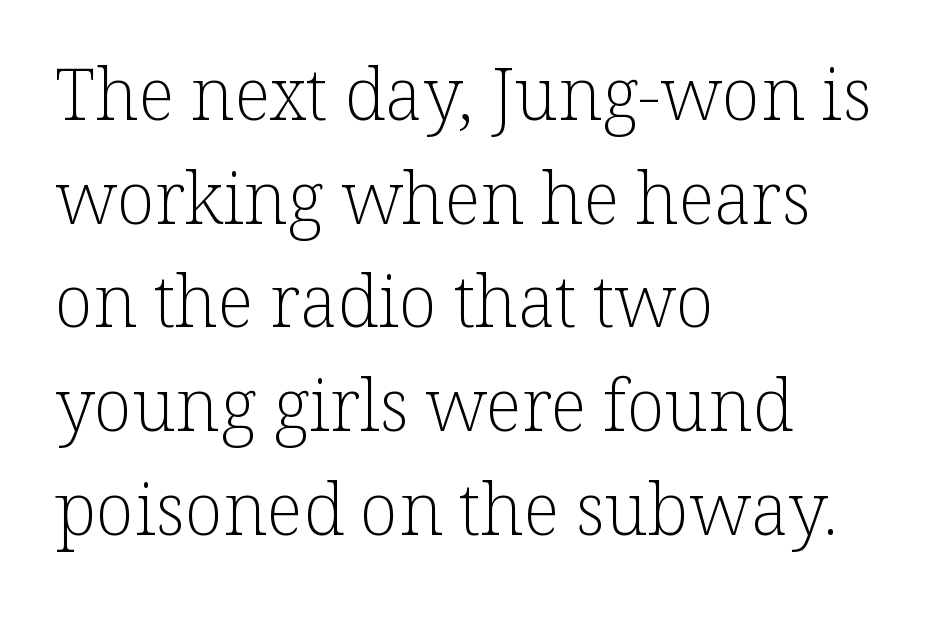
Q: Is the text bold? A: No.
Q: Is the text italic (slanted)? A: No, it is upright.
Q: Is the typeface a serif or a sans-serif typeface? A: Serif.
Q: Is the text underlined? A: No.
Q: How is the paragraph aligned? A: Left-aligned.
Q: Is the spacing between letters normal or unusually wide? A: Normal.
Q: Is the spacing between lines tight, normal or loose? A: Normal.
Q: Width (condensed, normal, or wide)? A: Normal.
Q: Stroke contrast? A: Low.
Q: x-height? A: Medium.
Q: Monospaced? A: No.
